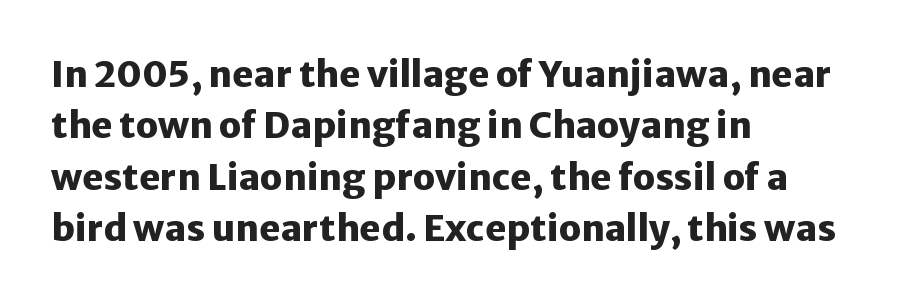
The image shows 36 px heavy sans-serif type, upright; set left-aligned, normal line spacing (1.43x), normal letter spacing, not underlined; low stroke contrast and a medium x-height.
